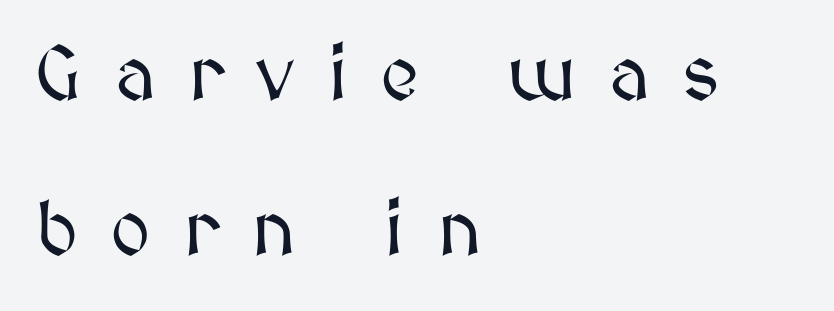
Q: Is the text italic (slanted)? A: No, it is upright.
Q: Is the text underlined? A: No.
Q: How is the paragraph aligned? A: Left-aligned.
Q: Is the spacing between letters normal or unusually wide? A: Unusually wide.
Q: Is the spacing between lines tight, normal or loose? A: Loose.
Q: Width (condensed, normal, or wide)? A: Normal.
Q: Stroke contrast? A: Medium.
Q: x-height? A: Medium.
Q: Monospaced? A: No.
